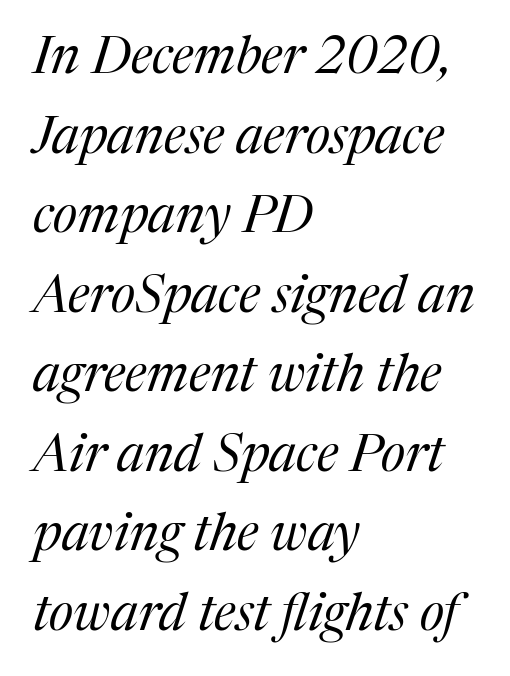
The rendering applies a slant to the glyphs. Glyph-to-glyph distance matches everyday printed text. Beneath every word, the page is bare. Check where the strokes stop: tiny serifs finish them off. In CSS terms this would be text-align: left.
